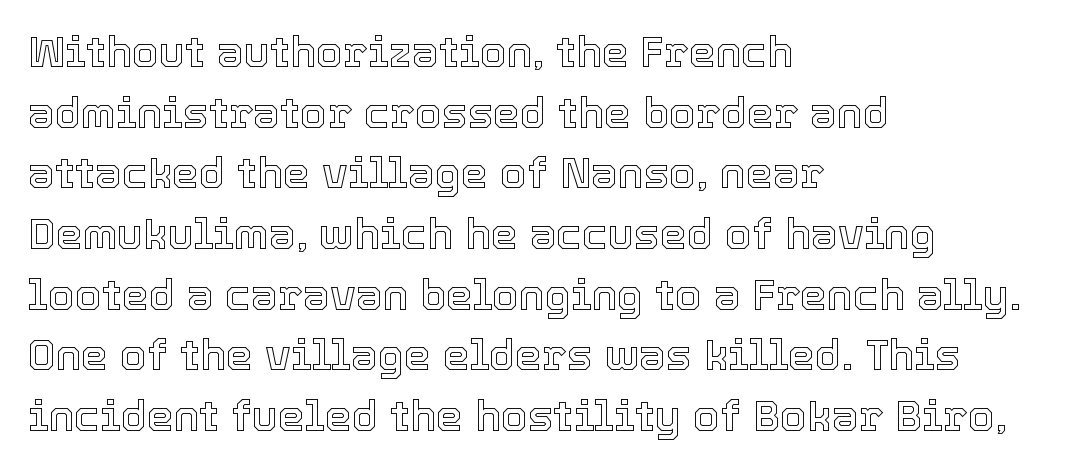
Letters rest on an invisible, unmarked baseline. The rows are spaced the way most documents space them. In CSS terms this would be text-align: left. The horizontal fit of the characters is conventional and even. The letters stand upright; this is a roman face.
